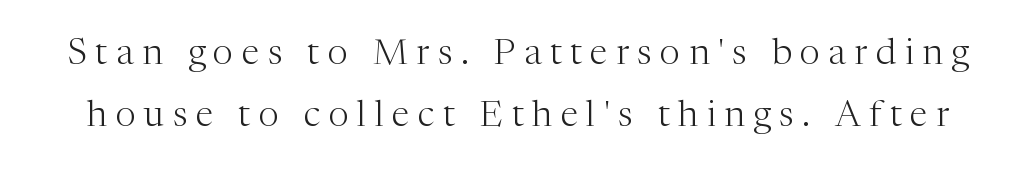
Q: Is the text bold? A: No.
Q: Is the text italic (slanted)? A: No, it is upright.
Q: Is the typeface a serif or a sans-serif typeface? A: Serif.
Q: Is the text underlined? A: No.
Q: Is the spacing between letters normal or unusually wide? A: Unusually wide.
Q: Width (condensed, normal, or wide)? A: Normal.
Q: Stroke contrast? A: Medium.
Q: x-height? A: Medium.
Q: Monospaced? A: No.
